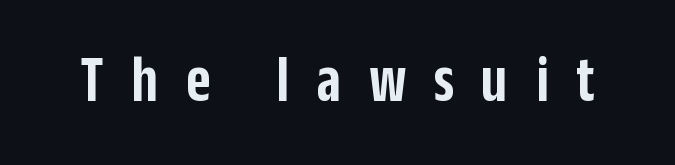
The image shows 67 px semibold, condensed sans-serif type, upright; set unusually wide letter spacing (+0.41 em), not underlined; low stroke contrast and a large x-height.
